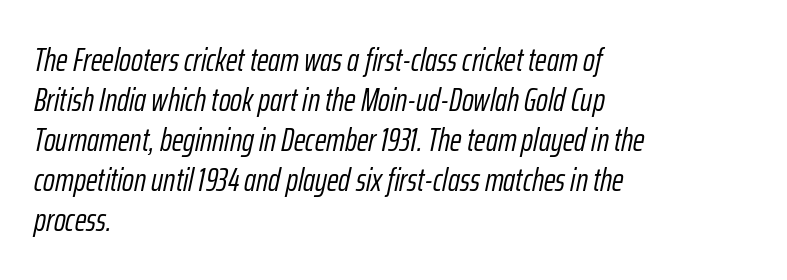
Q: Is the text bold? A: No.
Q: Is the text italic (slanted)? A: Yes, it leans right by about 12 degrees.
Q: Is the text underlined? A: No.
Q: How is the paragraph aligned? A: Left-aligned.
Q: Is the spacing between letters normal or unusually wide? A: Normal.
Q: Is the spacing between lines tight, normal or loose? A: Normal.
Q: Width (condensed, normal, or wide)? A: Condensed.
Q: Stroke contrast? A: Low.
Q: x-height? A: Medium.
Q: Monospaced? A: No.
